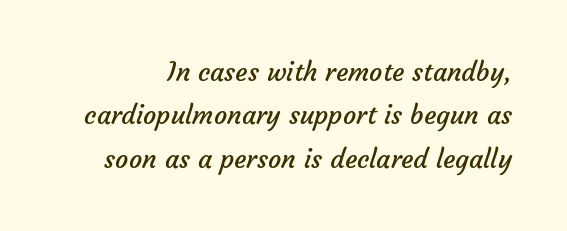
{"bold": "no", "underline": "no", "line_spacing": "normal", "line_spacing_ratio": 1.67, "letter_spacing": "normal", "letter_spacing_em": 0.0, "glyph_px": 26}
